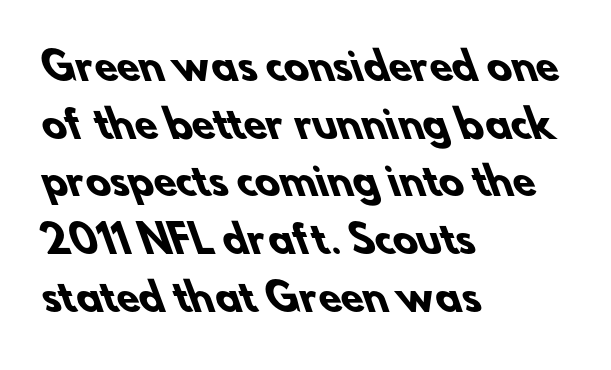
Letter spacing: default. The rendering uses natural spacing where letterforms have individual widths. Leftover space on each line is placed entirely after the last word. The rendering uses a moderate line-height, typical for paragraphs. Type style note: lacks serifs.
